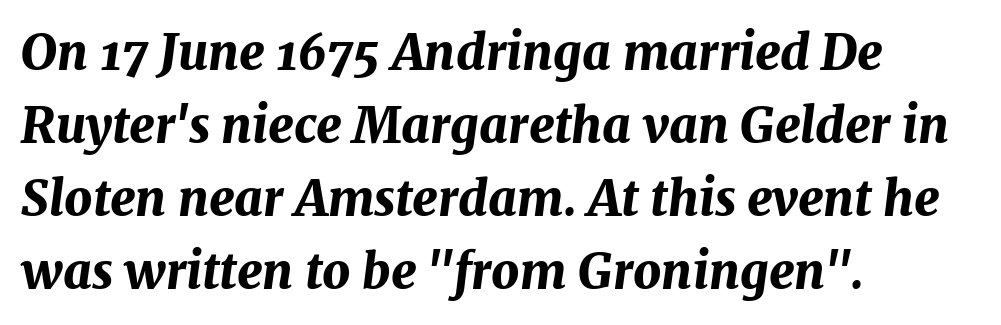
{"italic": "yes", "lean": "right", "slant_degrees": 7, "bold": "yes", "weight": "bold", "width": "normal", "stroke_contrast": "medium", "x_height": "medium", "monospaced": "no", "underline": "no", "align": "left", "line_spacing": "normal", "line_spacing_ratio": 1.49, "letter_spacing": "normal", "letter_spacing_em": 0.0, "glyph_px": 49}
